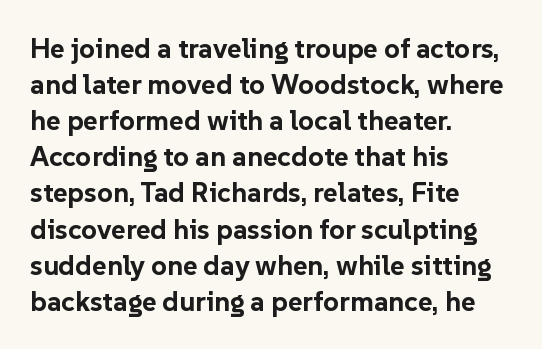
{"serif": "no", "italic": "no", "bold": "yes", "weight": "bold", "width": "normal", "stroke_contrast": "low", "x_height": "medium", "monospaced": "no", "underline": "no", "align": "left", "line_spacing": "normal", "line_spacing_ratio": 1.29, "letter_spacing": "normal", "letter_spacing_em": 0.0, "glyph_px": 28}
